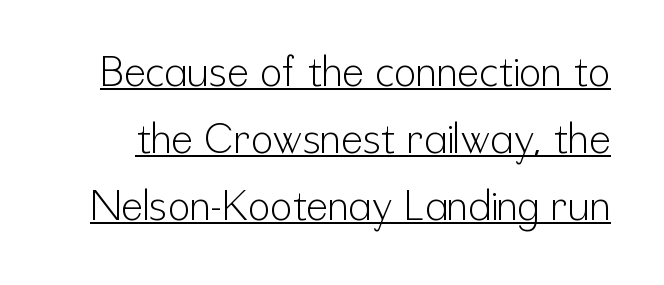
{"serif": "no", "italic": "no", "bold": "no", "weight": "light", "width": "condensed", "stroke_contrast": "low", "x_height": "medium", "monospaced": "no", "underline": "yes", "line_spacing": "normal", "line_spacing_ratio": 1.64, "letter_spacing": "normal", "letter_spacing_em": 0.0, "glyph_px": 41}
